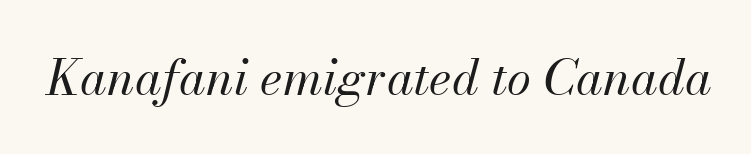
Q: Is the text bold? A: No.
Q: Is the text italic (slanted)? A: Yes, it leans right by about 13 degrees.
Q: Is the text underlined? A: No.
Q: Is the spacing between letters normal or unusually wide? A: Normal.
Q: Width (condensed, normal, or wide)? A: Normal.
Q: Stroke contrast? A: Medium.
Q: x-height? A: Small.
Q: Monospaced? A: No.
